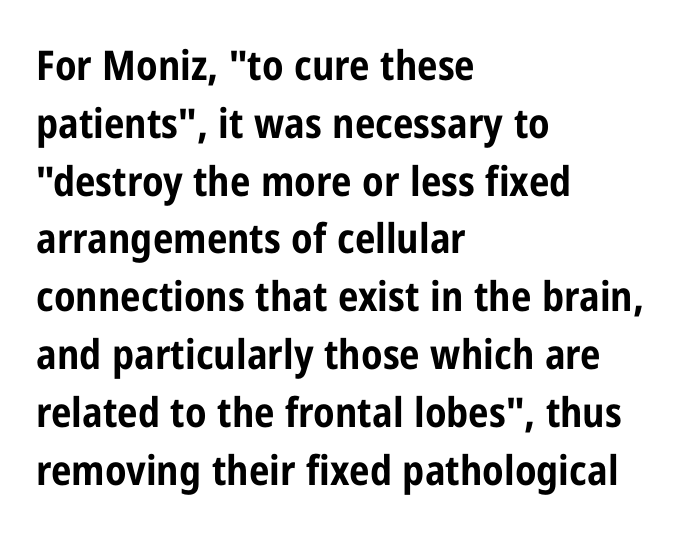
The image shows 41 px bold, condensed sans-serif type, upright; set left-aligned, normal line spacing (1.41x), normal letter spacing, not underlined; low stroke contrast and a medium x-height.
